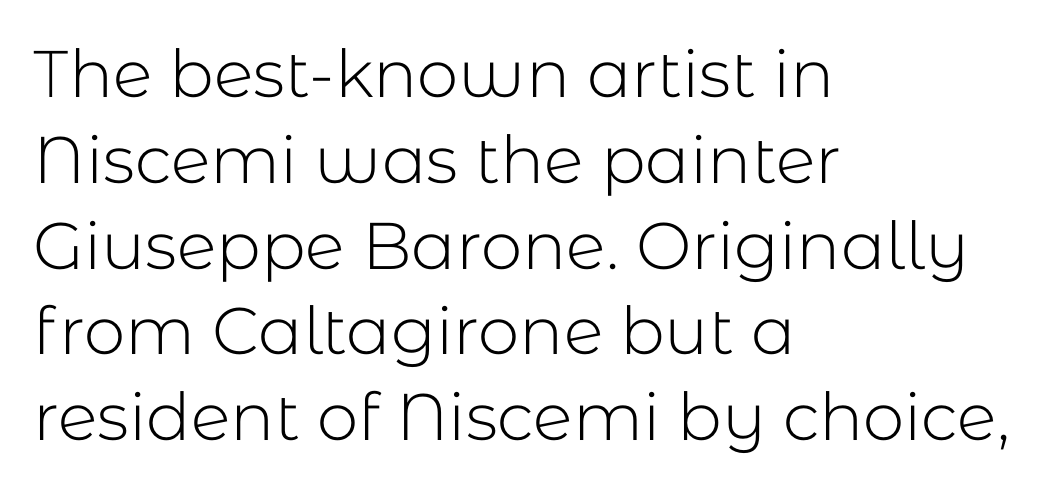
{"serif": "no", "italic": "no", "bold": "no", "weight": "light", "width": "normal", "stroke_contrast": "low", "x_height": "medium", "monospaced": "no", "underline": "no", "align": "left", "line_spacing": "normal", "line_spacing_ratio": 1.3, "letter_spacing": "normal", "letter_spacing_em": 0.0, "glyph_px": 66}
